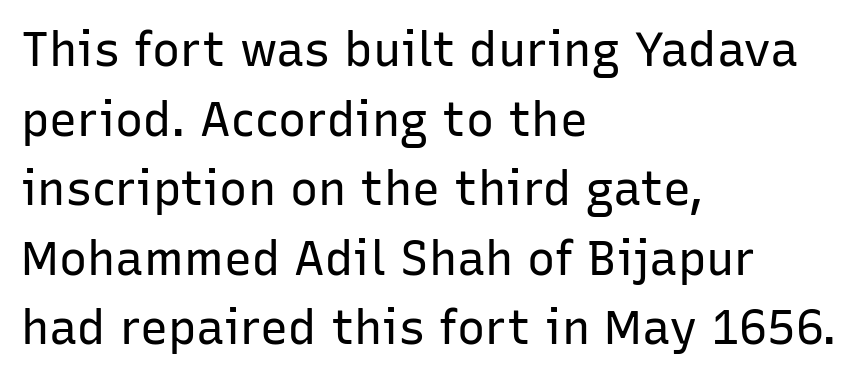
The image shows 47 px regular-weight sans-serif type, upright; set left-aligned, normal line spacing (1.48x), normal letter spacing, not underlined; low stroke contrast and a medium x-height.
